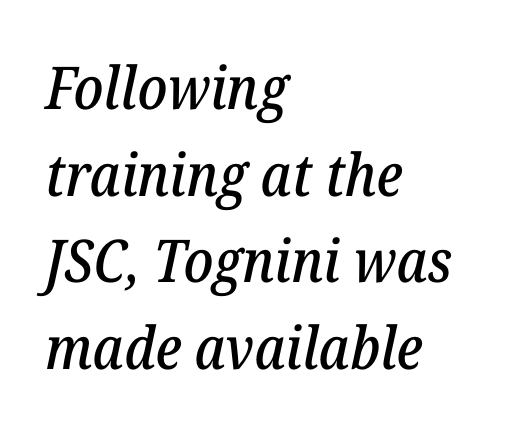
Varying glyph widths throughout — classic text-font behaviour. If you drew a ruler down the left edge, every line would touch it. Tracking here is standard; glyphs follow each other at the usual distance. Serif or sans? Serif — the stroke terminals have little feet.
